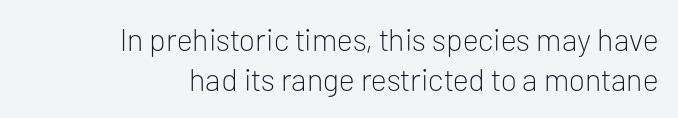
{"serif": "no", "italic": "no", "bold": "no", "weight": "light", "width": "normal", "stroke_contrast": "low", "x_height": "medium", "monospaced": "no", "underline": "no", "align": "right", "line_spacing": "normal", "line_spacing_ratio": 1.29, "letter_spacing": "normal", "letter_spacing_em": 0.0, "glyph_px": 31}
